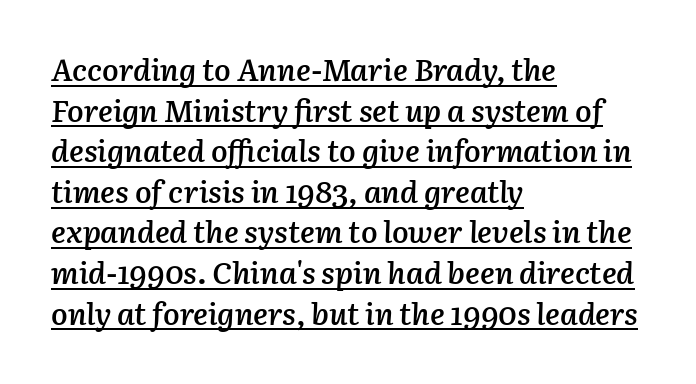
Q: Is the text bold? A: Semi-bold.
Q: Is the text italic (slanted)? A: Yes, it leans right by about 3 degrees.
Q: Is the text underlined? A: Yes.
Q: How is the paragraph aligned? A: Left-aligned.
Q: Is the spacing between letters normal or unusually wide? A: Normal.
Q: Is the spacing between lines tight, normal or loose? A: Normal.
Q: Width (condensed, normal, or wide)? A: Normal.
Q: Stroke contrast? A: Low.
Q: x-height? A: Medium.
Q: Monospaced? A: No.
